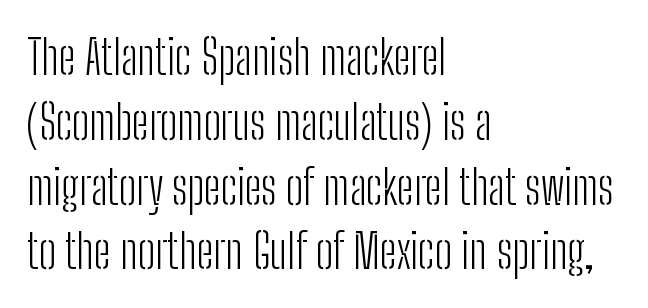
Spacing between characters is what you'd get straight out of the box. No italicization has been applied; the sample stays upright. The face used here is proportionally spaced, like ordinary book or web type. Plain, unruled lines of type. Note: no serifs on the glyphs.
